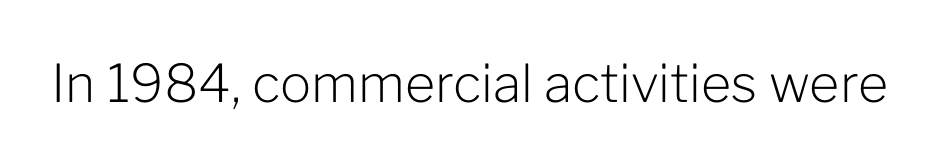
{"serif": "no", "italic": "no", "bold": "no", "weight": "light", "width": "normal", "stroke_contrast": "low", "x_height": "medium", "monospaced": "no", "underline": "no", "letter_spacing": "normal", "letter_spacing_em": 0.0, "glyph_px": 52}
